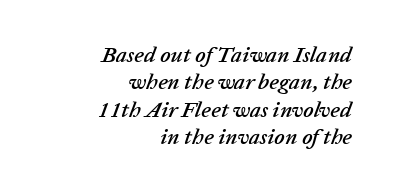
Rows of type keep a routine distance in the vertical direction. Italic: yes, the glyphs are oblique. Casual observation: everything's shoved over to the right. Tracking here is standard; glyphs follow each other at the usual distance. The zone under the glyphs is completely vacant.
